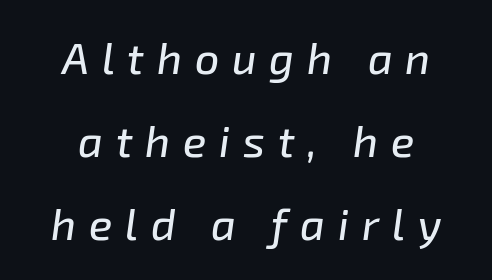
Note the varied advance widths — an 'i' is clearly narrower than an 'm'. The space beneath each line is pristine and unruled. The glyphs look as if they've been sheared to an angle. Compared with typical paragraphs, the rows here are farther apart. This rendering widens character spacing well past its baseline value.
